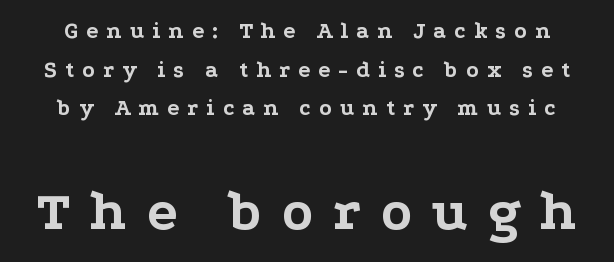
{"serif": "yes", "italic": "no", "bold": "yes", "weight": "bold", "width": "wide", "stroke_contrast": "low", "x_height": "medium", "monospaced": "no", "underline": "no", "line_spacing": "normal", "line_spacing_ratio": 1.68, "letter_spacing": "wide", "letter_spacing_em": 0.34, "larger_block": "second", "size_ratio": 2.48, "glyph_px": 57}
